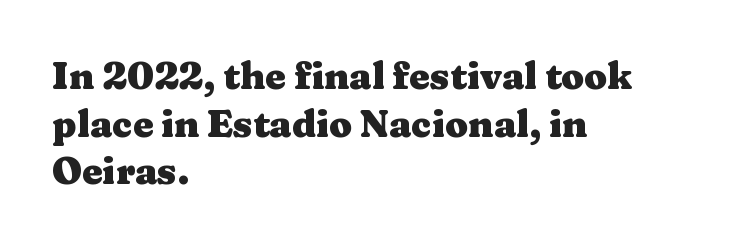
A typesetter would call this leading conventional body-copy spacing. Varying glyph widths throughout — classic text-font behaviour. The ragged edge is on the right, which tells us the setting is flush left. A bare baseline throughout the passage. Tracking value appears to be zero — textbook default spacing.
